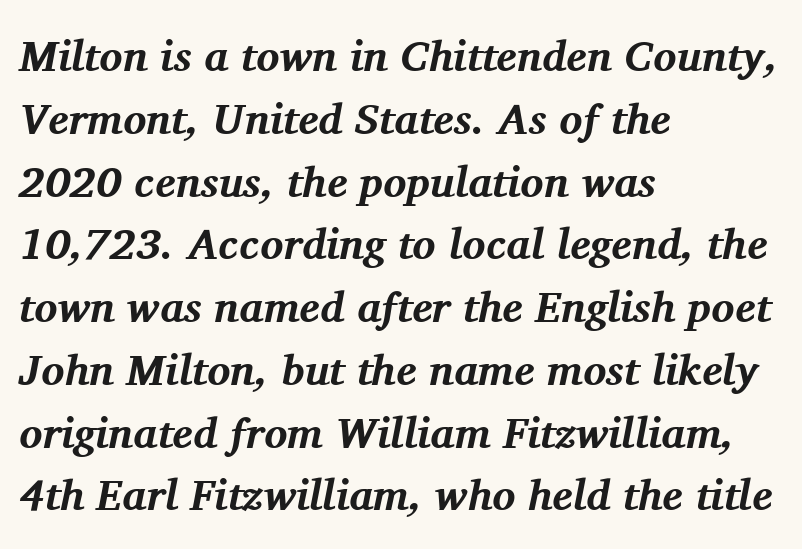
Q: Is the text bold? A: Yes.
Q: Is the text italic (slanted)? A: Yes, it leans right by about 11 degrees.
Q: Is the typeface a serif or a sans-serif typeface? A: Serif.
Q: Is the text underlined? A: No.
Q: How is the paragraph aligned? A: Left-aligned.
Q: Is the spacing between letters normal or unusually wide? A: Normal.
Q: Is the spacing between lines tight, normal or loose? A: Normal.
Q: Width (condensed, normal, or wide)? A: Normal.
Q: Stroke contrast? A: Medium.
Q: x-height? A: Medium.
Q: Monospaced? A: No.
